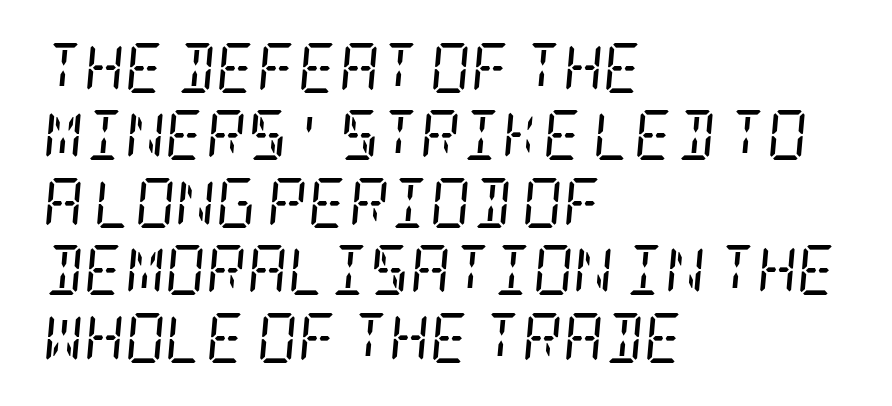
The image shows 50 px regular-weight, condensed serif type, italic (leaning right); set left-aligned, normal line spacing (1.35x), normal letter spacing, not underlined; low stroke contrast and a large x-height.
